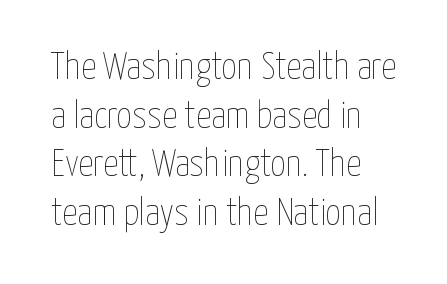
Style check: upright. Letters have the restrained weight of plain body copy at most. Honestly, the letter spacing is just normal — you wouldn't notice it. The lines in this sample share a left origin and differ only in where they stop. The letters advance in unequal steps, a hallmark of proportional type.
